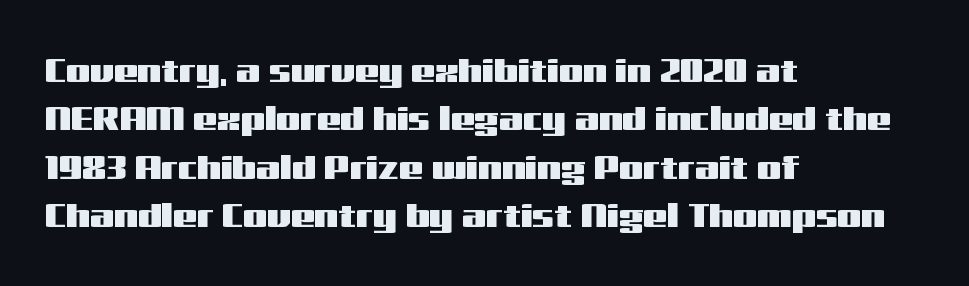
{"serif": "no", "italic": "no", "width": "wide", "stroke_contrast": "medium", "x_height": "medium", "monospaced": "no", "underline": "no", "align": "left", "line_spacing": "normal", "line_spacing_ratio": 1.42, "letter_spacing": "normal", "letter_spacing_em": 0.0, "glyph_px": 34}
